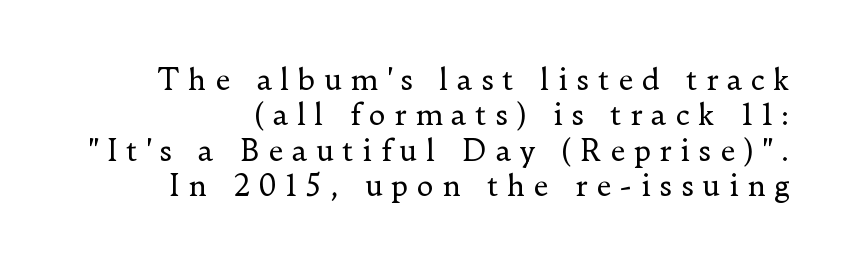
{"serif": "yes", "italic": "no", "bold": "no", "weight": "regular", "width": "normal", "stroke_contrast": "low", "x_height": "small", "monospaced": "no", "underline": "no", "align": "right", "line_spacing_ratio": 1.22, "letter_spacing": "wide", "letter_spacing_em": 0.29, "glyph_px": 29}
